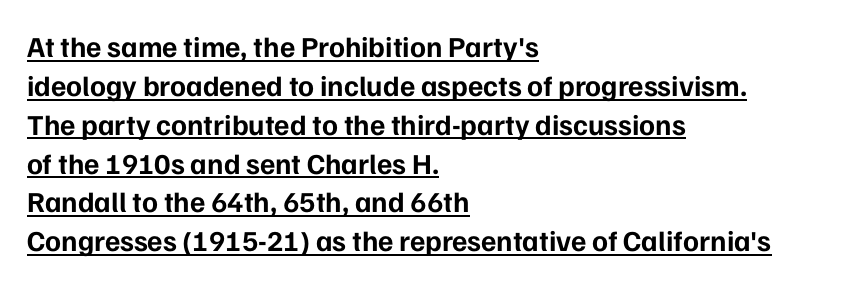
Q: Is the text bold? A: Yes.
Q: Is the text italic (slanted)? A: No, it is upright.
Q: Is the typeface a serif or a sans-serif typeface? A: Sans-serif.
Q: Is the text underlined? A: Yes.
Q: How is the paragraph aligned? A: Left-aligned.
Q: Is the spacing between letters normal or unusually wide? A: Normal.
Q: Is the spacing between lines tight, normal or loose? A: Normal.
Q: Width (condensed, normal, or wide)? A: Normal.
Q: Stroke contrast? A: Low.
Q: x-height? A: Medium.
Q: Monospaced? A: No.
